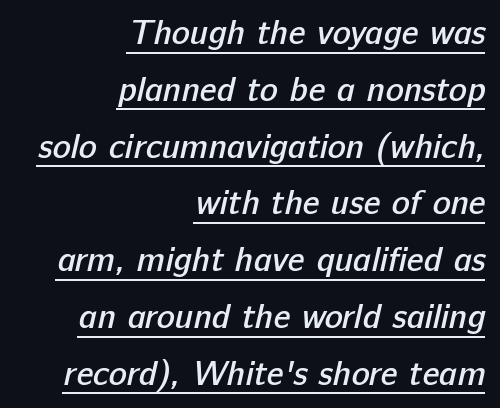
{"serif": "no", "bold": "semi", "weight": "semibold", "width": "normal", "stroke_contrast": "low", "x_height": "medium", "monospaced": "no", "underline": "yes", "align": "right", "line_spacing": "normal", "line_spacing_ratio": 1.67, "letter_spacing": "normal", "letter_spacing_em": 0.0, "glyph_px": 34}
